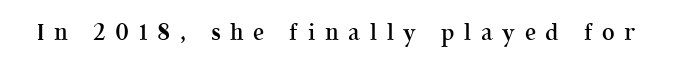
{"italic": "no", "bold": "semi", "underline": "no", "letter_spacing": "wide", "letter_spacing_em": 0.44, "glyph_px": 22}
